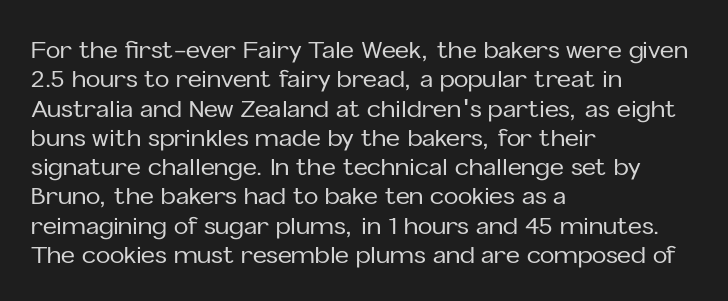
Q: Is the text italic (slanted)? A: No, it is upright.
Q: Is the text underlined? A: No.
Q: How is the paragraph aligned? A: Left-aligned.
Q: Is the spacing between letters normal or unusually wide? A: Normal.
